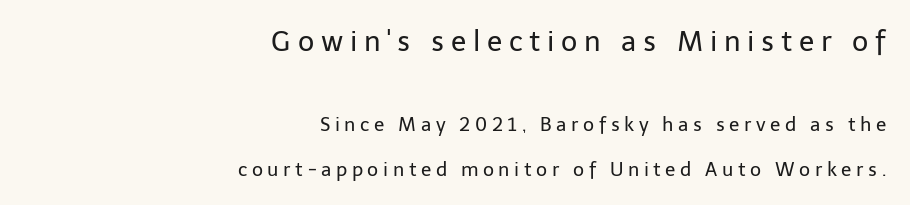
Two sizes are in play, and the larger belongs to the first block. The rendering anchors every line to the right-hand side. A great deal of white space separates one row of letters from the next. Here the designer chose a conventional face with non-uniform glyph widths. Weight: regular or lighter. Bare-footed words on every line.
